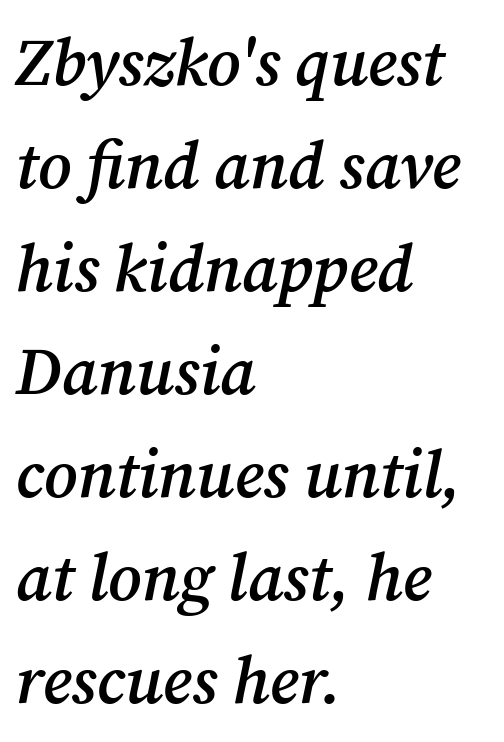
Q: Is the text bold? A: Semi-bold.
Q: Is the text italic (slanted)? A: Yes, it leans right by about 12 degrees.
Q: Is the typeface a serif or a sans-serif typeface? A: Serif.
Q: Is the text underlined? A: No.
Q: How is the paragraph aligned? A: Left-aligned.
Q: Is the spacing between letters normal or unusually wide? A: Normal.
Q: Is the spacing between lines tight, normal or loose? A: Normal.
Q: Width (condensed, normal, or wide)? A: Normal.
Q: Stroke contrast? A: Medium.
Q: x-height? A: Medium.
Q: Monospaced? A: No.
